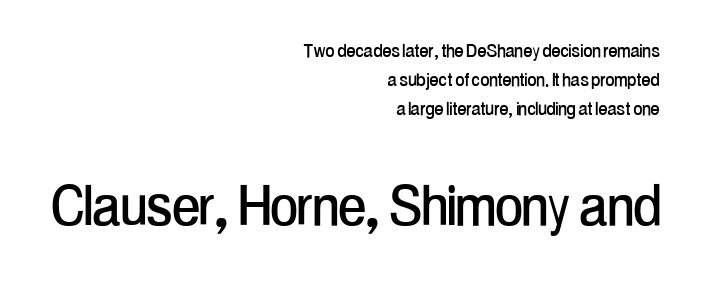
Q: Is the text italic (slanted)? A: No, it is upright.
Q: Is the typeface a serif or a sans-serif typeface? A: Sans-serif.
Q: Is the text underlined? A: No.
Q: How is the paragraph aligned? A: Right-aligned.
Q: Is the spacing between letters normal or unusually wide? A: Normal.
Q: Is the spacing between lines tight, normal or loose? A: Normal.
Q: Which block of text is set in a larger size, the first (top) or the second (bottom)? A: The second (bottom) one.
Q: Width (condensed, normal, or wide)? A: Condensed.
Q: Stroke contrast? A: Low.
Q: x-height? A: Medium.
Q: Monospaced? A: No.
